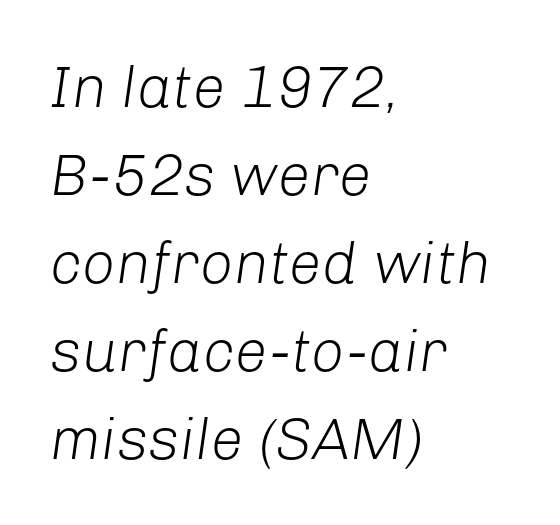
The image shows 59 px light type, italic (leaning right); set left-aligned, normal line spacing (1.49x), normal letter spacing, not underlined; low stroke contrast and a medium x-height.
